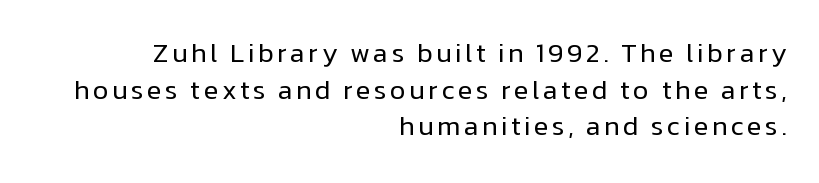
The words here are not underlined. These lines were composed using upright roman letters. Is there much room between lines? A standard amount, neither cramped nor airy. The face looks like a standard text weight, possibly lighter. Does the copy run flush right? Yes — the right margin is perfectly even.
